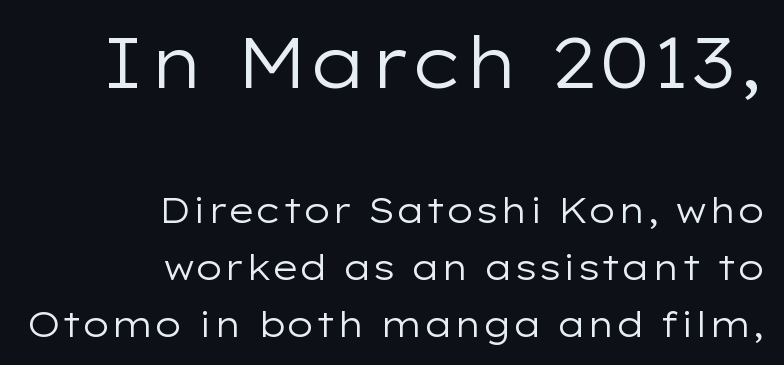
The glyphs in this specimen are sans serif. Interline gaps are of average width in this sample. This sample has the flowing, uneven cadence of proportional lettering. Standard letterfit; no display-style spreading of the glyphs. The strip under each line holds only bare page.
